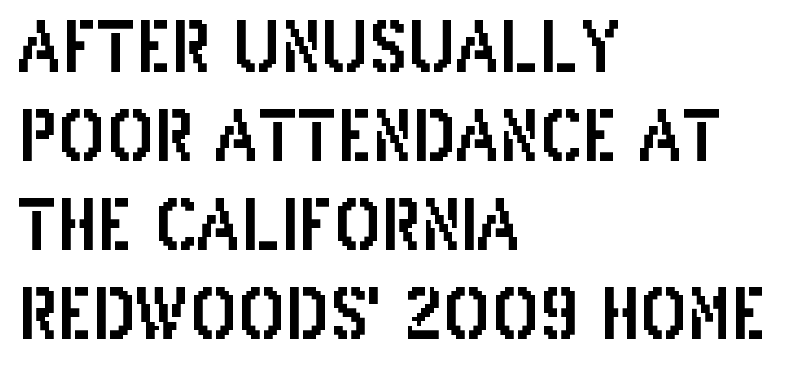
The image shows 70 px condensed sans-serif type, upright; set left-aligned, normal line spacing (1.27x), normal letter spacing, not underlined; low stroke contrast and a large x-height.
